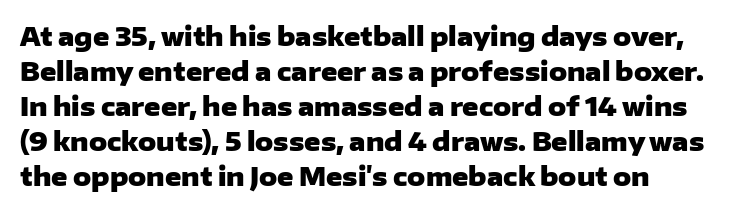
{"italic": "no", "bold": "yes", "underline": "no", "line_spacing": "normal", "line_spacing_ratio": 1.4, "letter_spacing": "normal", "letter_spacing_em": 0.0, "glyph_px": 25}
